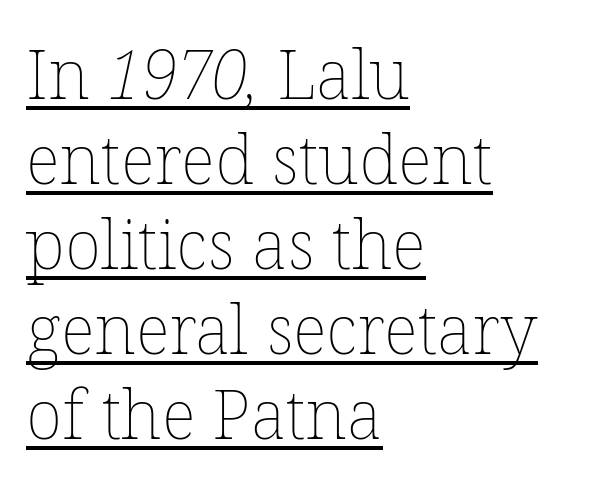
Looks like regular typesetting: each glyph gets only the width it needs. Weight class: somewhere from thin through regular. The letterforms sit shoulder to shoulder at normal distance. Glance below the letters and you will spot a drawn line.
